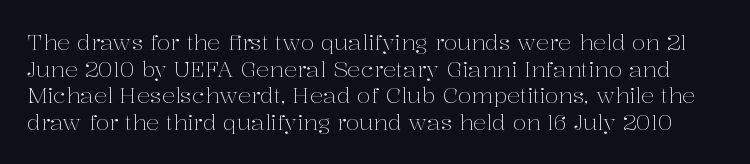
{"italic": "no", "bold": "no", "underline": "no", "line_spacing_ratio": 1.21, "letter_spacing": "normal", "letter_spacing_em": 0.0, "glyph_px": 22}
